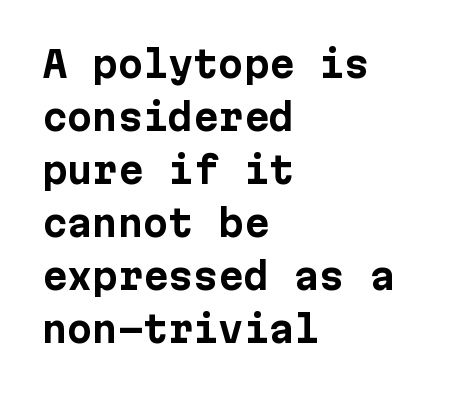
Q: Is the text bold? A: Yes.
Q: Is the text italic (slanted)? A: No, it is upright.
Q: Is the typeface a serif or a sans-serif typeface? A: Sans-serif.
Q: Is the text underlined? A: No.
Q: How is the paragraph aligned? A: Left-aligned.
Q: Is the spacing between letters normal or unusually wide? A: Normal.
Q: Is the spacing between lines tight, normal or loose? A: Normal.
Q: Width (condensed, normal, or wide)? A: Normal.
Q: Stroke contrast? A: Low.
Q: x-height? A: Medium.
